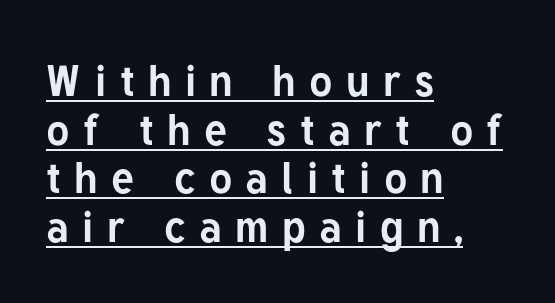
{"serif": "no", "italic": "no", "bold": "yes", "weight": "bold", "width": "normal", "stroke_contrast": "low", "x_height": "medium", "monospaced": "no", "underline": "yes", "align": "left", "line_spacing": "tight", "line_spacing_ratio": 1.13, "letter_spacing": "wide", "letter_spacing_em": 0.31, "glyph_px": 43}
